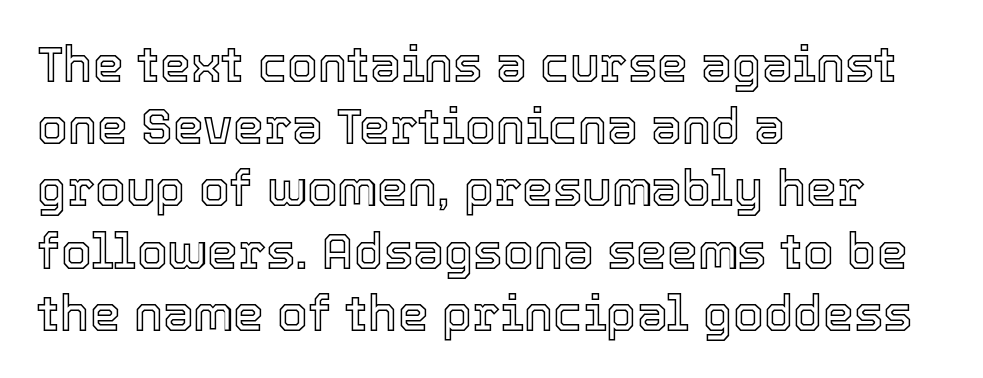
Q: Is the text italic (slanted)? A: No, it is upright.
Q: Is the text underlined? A: No.
Q: How is the paragraph aligned? A: Left-aligned.
Q: Is the spacing between letters normal or unusually wide? A: Normal.
Q: Is the spacing between lines tight, normal or loose? A: Normal.
Q: Width (condensed, normal, or wide)? A: Normal.
Q: x-height? A: Medium.
Q: Monospaced? A: No.
